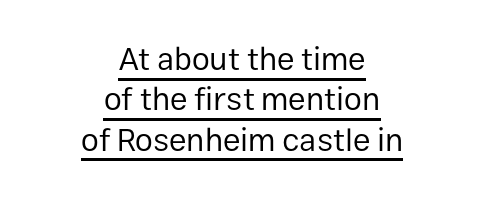
The image shows 32 px regular-weight sans-serif type, upright; set centered, normal line spacing (1.26x), normal letter spacing, underlined; low stroke contrast and a medium x-height.
